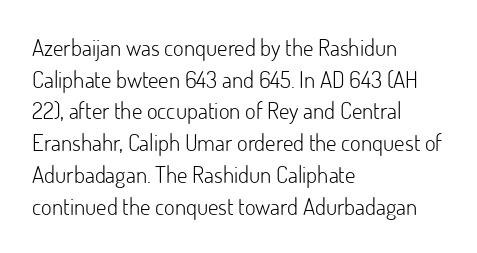
Q: Is the text bold? A: No.
Q: Is the text italic (slanted)? A: No, it is upright.
Q: Is the text underlined? A: No.
Q: How is the paragraph aligned? A: Left-aligned.
Q: Is the spacing between letters normal or unusually wide? A: Normal.
Q: Is the spacing between lines tight, normal or loose? A: Normal.
